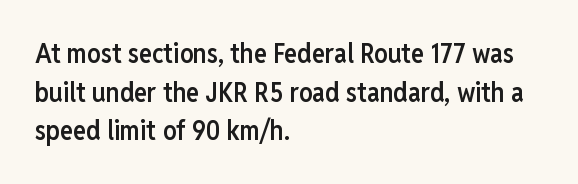
{"italic": "no", "bold": "semi", "underline": "no", "align": "left", "line_spacing": "normal", "line_spacing_ratio": 1.43, "letter_spacing": "normal", "letter_spacing_em": 0.0, "glyph_px": 27}
